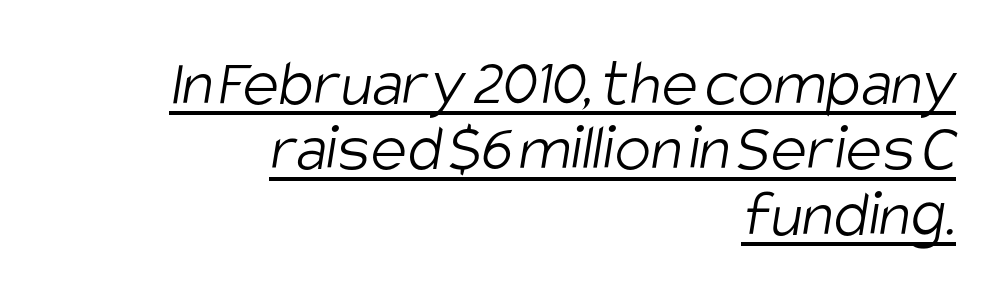
The image shows 68 px light, condensed sans-serif type; set right-aligned, tight line spacing (0.96x), normal letter spacing, underlined; low stroke contrast and a large x-height.
